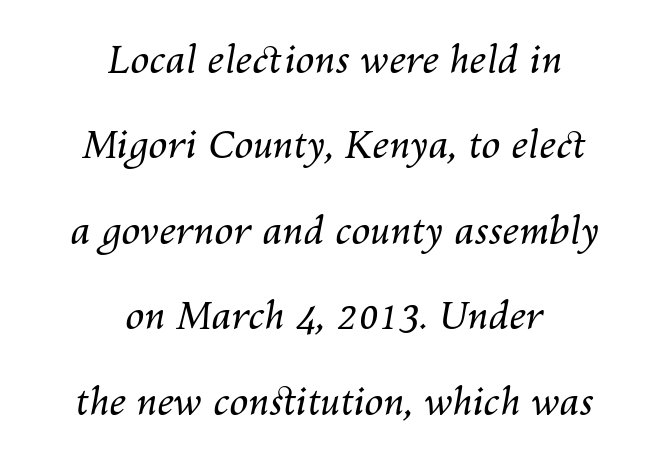
{"italic": "yes", "lean": "right", "slant_degrees": 10, "bold": "no", "weight": "regular", "width": "normal", "stroke_contrast": "medium", "x_height": "medium", "monospaced": "no", "underline": "no", "align": "center", "line_spacing": "loose", "line_spacing_ratio": 2.25, "letter_spacing": "normal", "letter_spacing_em": 0.0, "glyph_px": 38}
